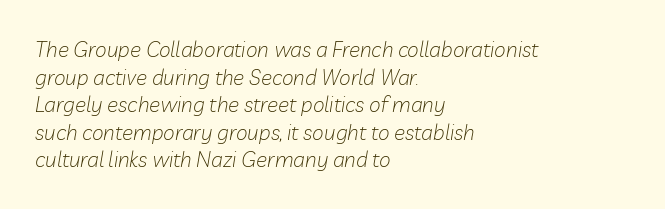
{"italic": "yes", "lean": "right", "slant_degrees": 10, "bold": "no", "underline": "no", "align": "left", "line_spacing": "normal", "line_spacing_ratio": 1.31, "letter_spacing": "normal", "letter_spacing_em": 0.0, "glyph_px": 21}
